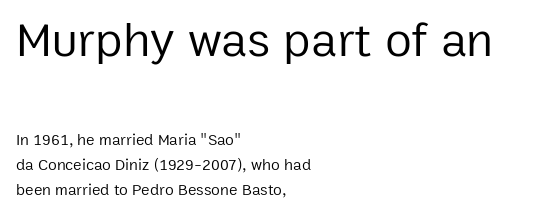
The image shows 49 px regular-weight sans-serif type, upright; set left-aligned, normal line spacing (1.57x), normal letter spacing, not underlined; the first (top) block is 3.06x larger; low stroke contrast and a medium x-height.
